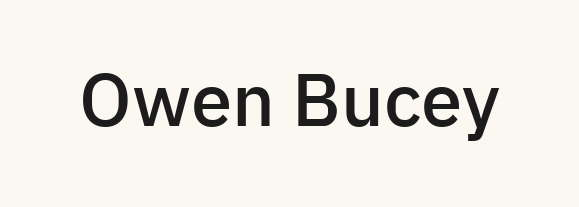
Q: Is the text bold? A: Semi-bold.
Q: Is the text italic (slanted)? A: No, it is upright.
Q: Is the typeface a serif or a sans-serif typeface? A: Sans-serif.
Q: Is the text underlined? A: No.
Q: Is the spacing between letters normal or unusually wide? A: Normal.
Q: Width (condensed, normal, or wide)? A: Normal.
Q: Stroke contrast? A: Low.
Q: x-height? A: Medium.
Q: Monospaced? A: No.
